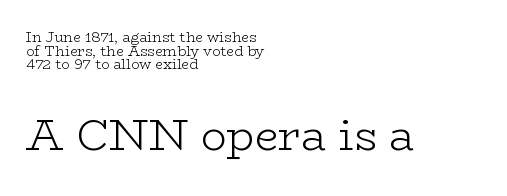
Descenders are the only things crossing below the line. Designer's note — italics off, roman on. Of the two passages, the one underneath uses the larger point size. Characters follow at the spacing the type designer built in.
